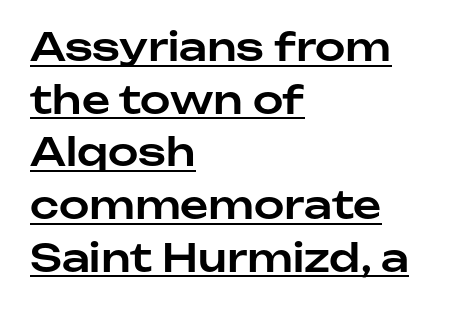
The image shows 39 px sans-serif type, upright; set left-aligned, normal line spacing (1.35x), normal letter spacing, underlined; low stroke contrast and a medium x-height.
